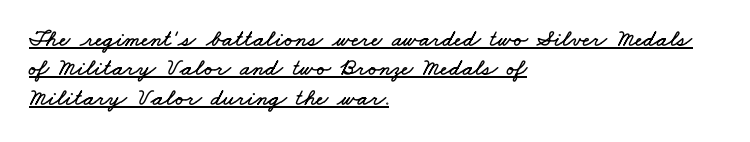
The image shows 24 px text type; set left-aligned, line spacing 1.22x, normal letter spacing, underlined.
